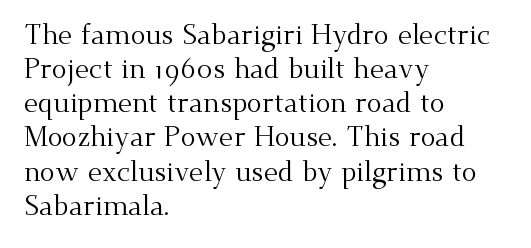
The passage is arranged the way most books set body copy — flush left. These lines are composed in type with serifs. The letterforms sit shoulder to shoulder at normal distance. Bold? No — there's no thickening of the strokes.
